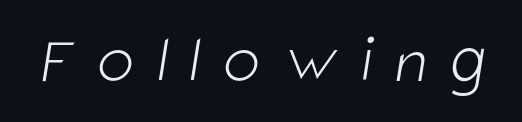
{"serif": "no", "bold": "no", "weight": "light", "width": "condensed", "stroke_contrast": "low", "x_height": "large", "monospaced": "no", "underline": "no", "letter_spacing": "wide", "letter_spacing_em": 0.32, "glyph_px": 70}
